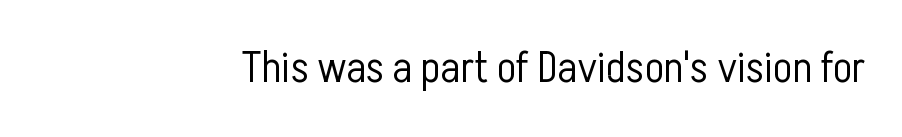
The image shows 45 px light, condensed sans-serif type, upright; set normal letter spacing, not underlined; low stroke contrast and a medium x-height.
